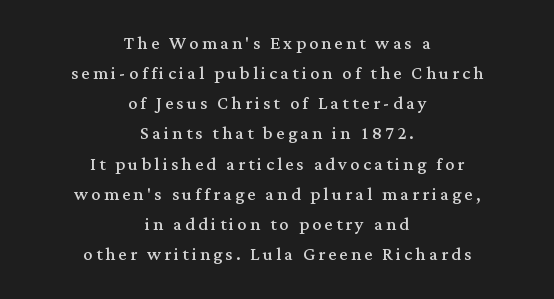
The space directly below the letters is spotless. Interline gaps are of average width in this sample. The passage shown is not bold in any degree. The axis of the letterforms is exactly vertical.
